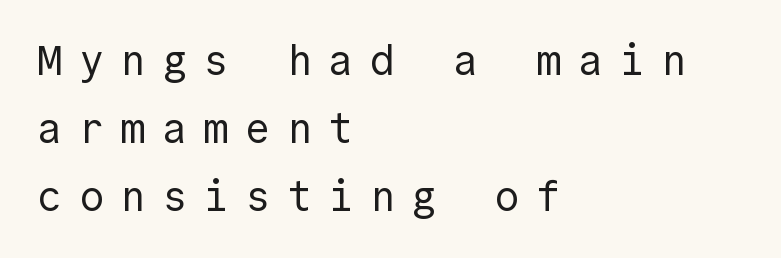
The image shows 42 px regular-weight sans-serif type, upright; set left-aligned, normal line spacing (1.62x), unusually wide letter spacing (+0.39 em), not underlined; a medium x-height.
